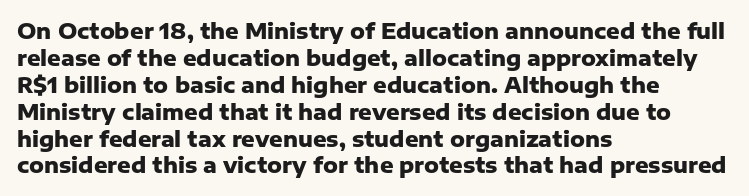
Which margin do the lines hug? The left one — the right edge is uneven. The foot of each line stays bare and open. Strokes here are thick enough to call this a true bold. Does the lettering tilt? It doesn't — this is upright. You could call the tracking neutral — neither tight nor loose. Interline gaps are of average width in this sample.
